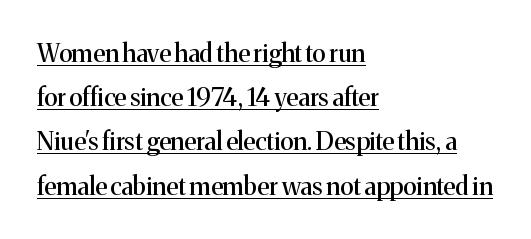
The image shows 25 px text type, upright; set left-aligned, line spacing 1.77x, normal letter spacing, underlined.
